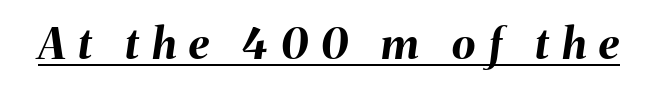
The sample has been set heavy, in full bold. Glyph-to-glyph distance is far greater than everyday printed text. The string is rendered with underlining switched on. You can tell it's italic because the verticals aren't actually vertical. The passage shown is typed in a proportional face where columns would drift.
